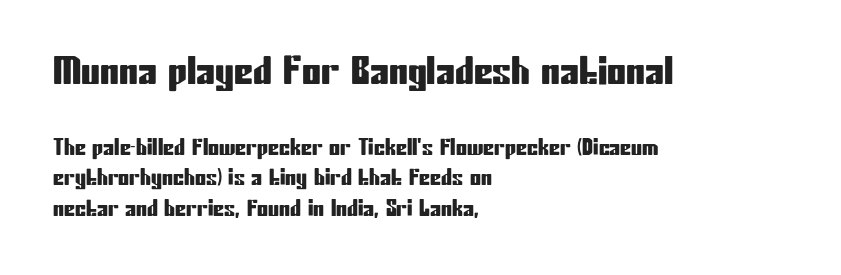
The image shows 38 px condensed sans-serif type, upright; set left-aligned, normal line spacing (1.4x), normal letter spacing, not underlined; the first (top) block is 1.73x larger; low stroke contrast and a medium x-height.
